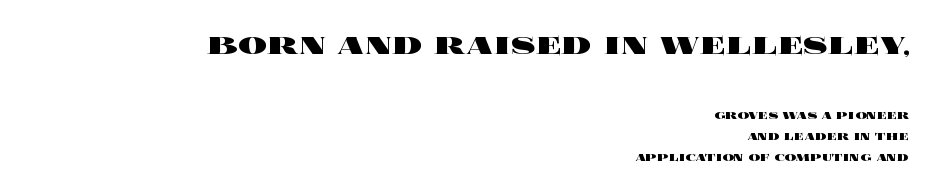
The image shows 36 px heavy, wide type, upright; set right-aligned, normal line spacing (1.48x), normal letter spacing, not underlined; the first (top) block is 2.57x larger; a large x-height.
